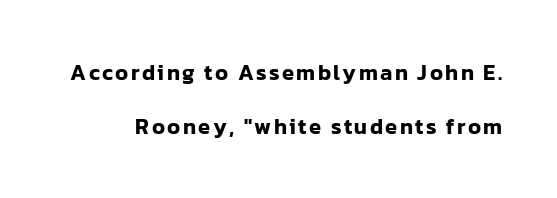
Q: Is the text italic (slanted)? A: No, it is upright.
Q: Is the text underlined? A: No.
Q: Is the spacing between lines tight, normal or loose? A: Loose.
